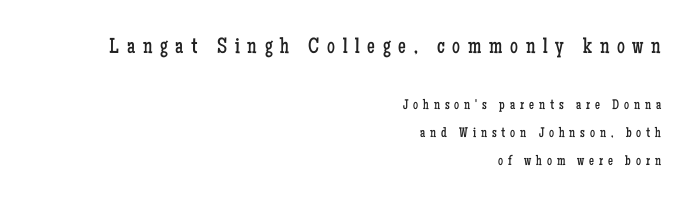
{"italic": "no", "bold": "no", "underline": "no", "align": "right", "line_spacing": "loose", "line_spacing_ratio": 2.01, "letter_spacing": "wide", "letter_spacing_em": 0.35, "larger_block": "first", "size_ratio": 1.57, "glyph_px": 22}
